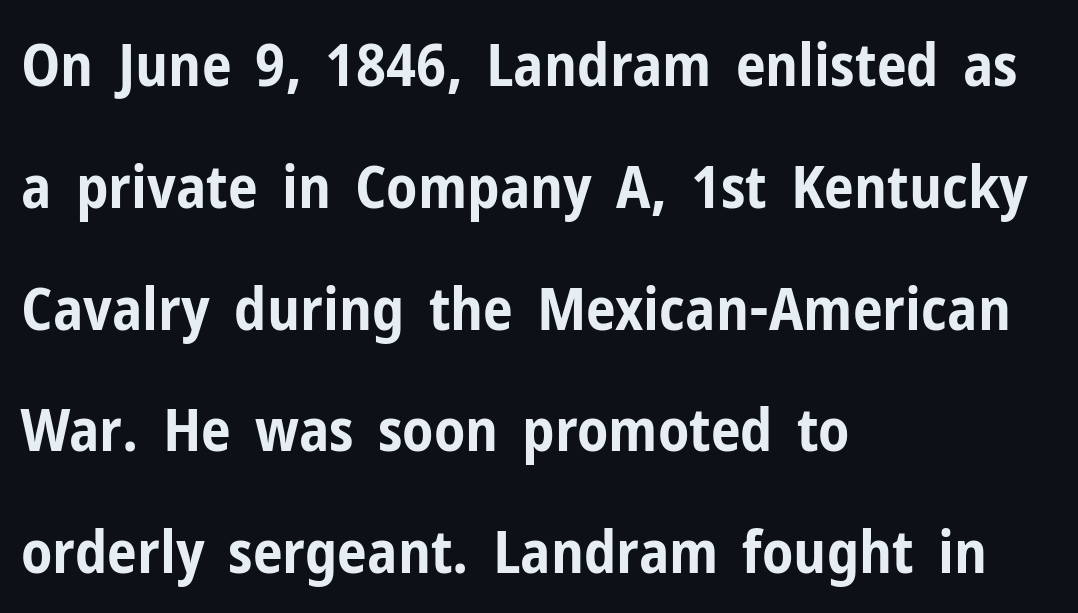
{"serif": "no", "italic": "no", "bold": "yes", "weight": "bold", "width": "condensed", "stroke_contrast": "low", "x_height": "medium", "monospaced": "no", "underline": "no", "align": "left", "line_spacing": "loose", "line_spacing_ratio": 2.03, "letter_spacing": "normal", "letter_spacing_em": 0.0, "glyph_px": 60}
